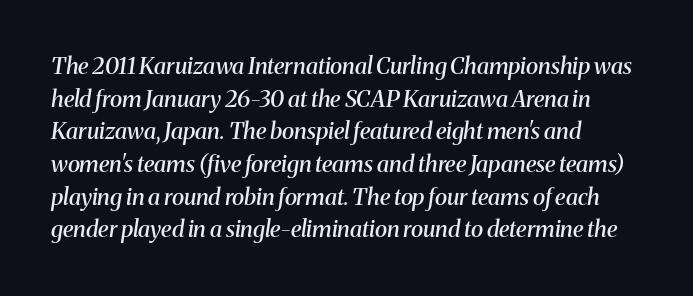
Notice how descenders clear the ascenders below comfortably — that's standard leading. The passage shown has conventional tracking throughout. Is the type bold? Partly — it's a semibold, heavier than regular but not fully bold. Posture: slanted.
